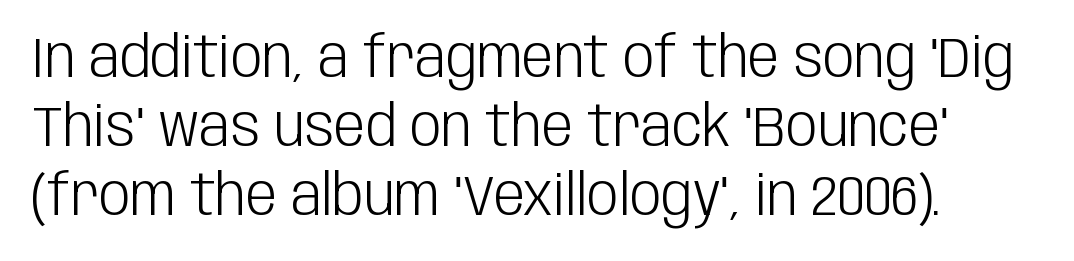
The image shows 56 px light, condensed sans-serif type, upright; set line spacing 1.23x, normal letter spacing, not underlined; low stroke contrast and a large x-height.
